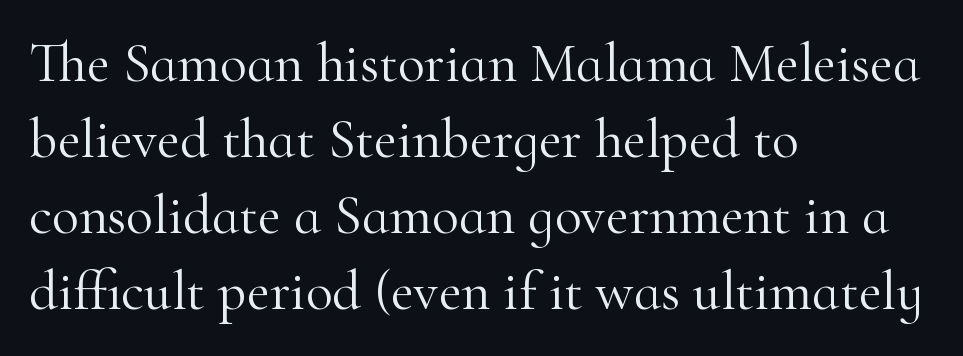
Q: Is the text bold? A: No.
Q: Is the text italic (slanted)? A: No, it is upright.
Q: Is the typeface a serif or a sans-serif typeface? A: Serif.
Q: Is the text underlined? A: No.
Q: How is the paragraph aligned? A: Left-aligned.
Q: Is the spacing between letters normal or unusually wide? A: Normal.
Q: Is the spacing between lines tight, normal or loose? A: Normal.
Q: Width (condensed, normal, or wide)? A: Normal.
Q: Stroke contrast? A: High.
Q: x-height? A: Small.
Q: Monospaced? A: No.
